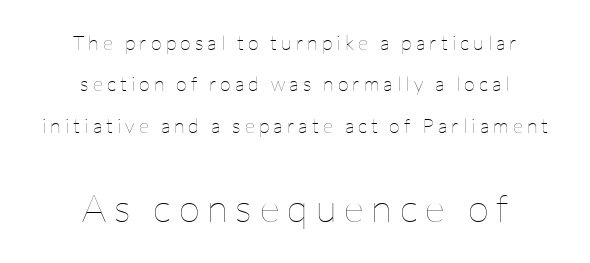
{"italic": "no", "bold": "no", "weight": "thin", "width": "normal", "stroke_contrast": "low", "x_height": "medium", "monospaced": "no", "underline": "no", "align": "center", "line_spacing": "loose", "line_spacing_ratio": 2.07, "letter_spacing": "wide", "letter_spacing_em": 0.2, "larger_block": "second", "size_ratio": 1.95, "glyph_px": 39}
